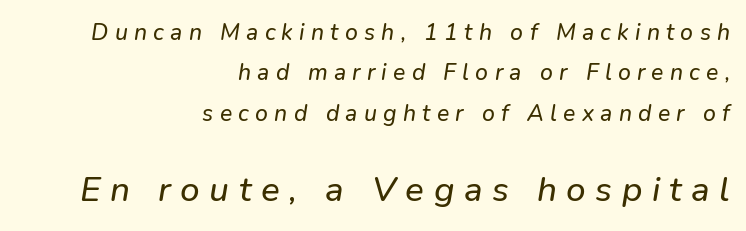
The image shows 35 px sans-serif type; set right-aligned, line spacing 1.76x, unusually wide letter spacing (+0.27 em), not underlined; the second (bottom) block is 1.52x larger; low stroke contrast and a medium x-height.
